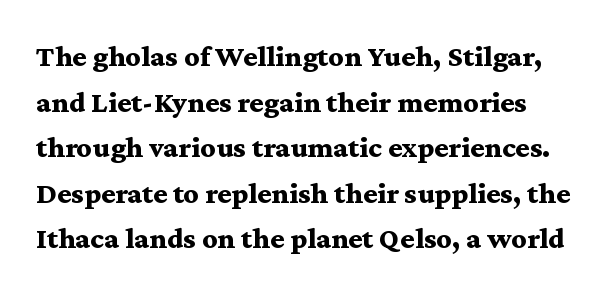
Q: Is the text bold? A: Yes.
Q: Is the text italic (slanted)? A: No, it is upright.
Q: Is the typeface a serif or a sans-serif typeface? A: Serif.
Q: Is the text underlined? A: No.
Q: Is the spacing between letters normal or unusually wide? A: Normal.
Q: Is the spacing between lines tight, normal or loose? A: Normal.
Q: Width (condensed, normal, or wide)? A: Wide.
Q: Stroke contrast? A: Medium.
Q: x-height? A: Medium.
Q: Monospaced? A: No.
